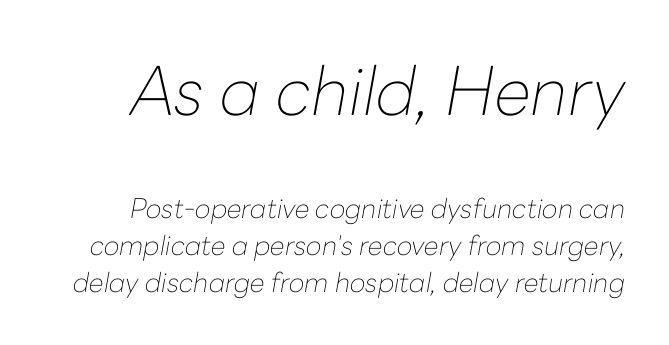
The image shows 67 px thin type, italic (leaning right); set normal line spacing (1.37x), normal letter spacing, not underlined; the first (top) block is 2.48x larger; low stroke contrast and a medium x-height.
